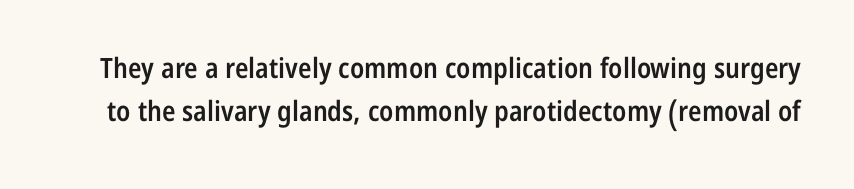
Q: Is the text bold? A: Semi-bold.
Q: Is the text italic (slanted)? A: No, it is upright.
Q: Is the typeface a serif or a sans-serif typeface? A: Sans-serif.
Q: Is the text underlined? A: No.
Q: Is the spacing between letters normal or unusually wide? A: Normal.
Q: Is the spacing between lines tight, normal or loose? A: Normal.
Q: Width (condensed, normal, or wide)? A: Condensed.
Q: Stroke contrast? A: Low.
Q: x-height? A: Medium.
Q: Monospaced? A: No.
